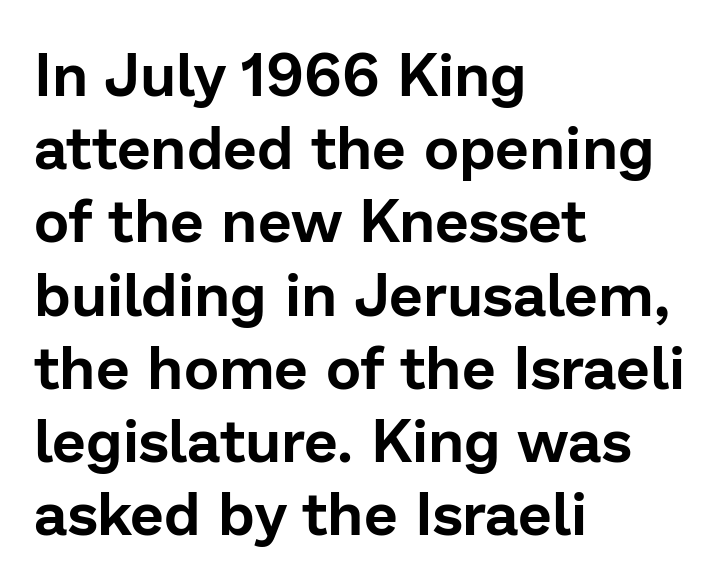
{"serif": "no", "italic": "no", "width": "normal", "stroke_contrast": "low", "x_height": "medium", "monospaced": "no", "underline": "no", "align": "left", "line_spacing_ratio": 1.22, "letter_spacing": "normal", "letter_spacing_em": 0.0, "glyph_px": 60}
